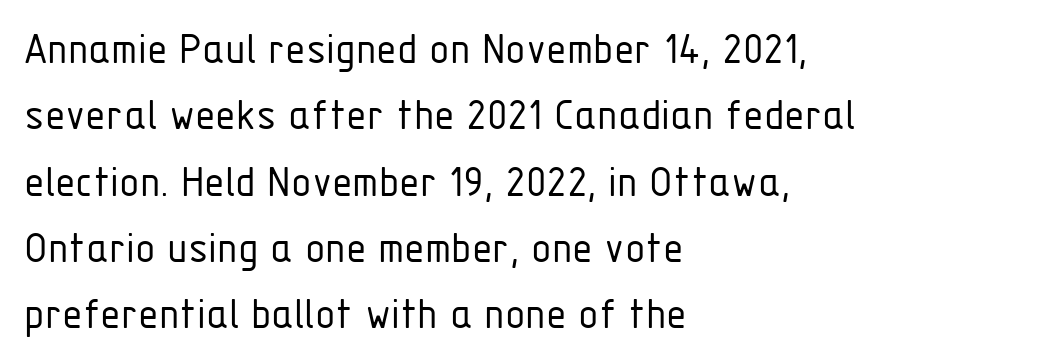
Q: Is the text bold? A: No.
Q: Is the text italic (slanted)? A: No, it is upright.
Q: Is the typeface a serif or a sans-serif typeface? A: Sans-serif.
Q: Is the text underlined? A: No.
Q: How is the paragraph aligned? A: Left-aligned.
Q: Is the spacing between letters normal or unusually wide? A: Normal.
Q: Is the spacing between lines tight, normal or loose? A: Normal.
Q: Width (condensed, normal, or wide)? A: Condensed.
Q: Stroke contrast? A: Low.
Q: x-height? A: Medium.
Q: Monospaced? A: No.
